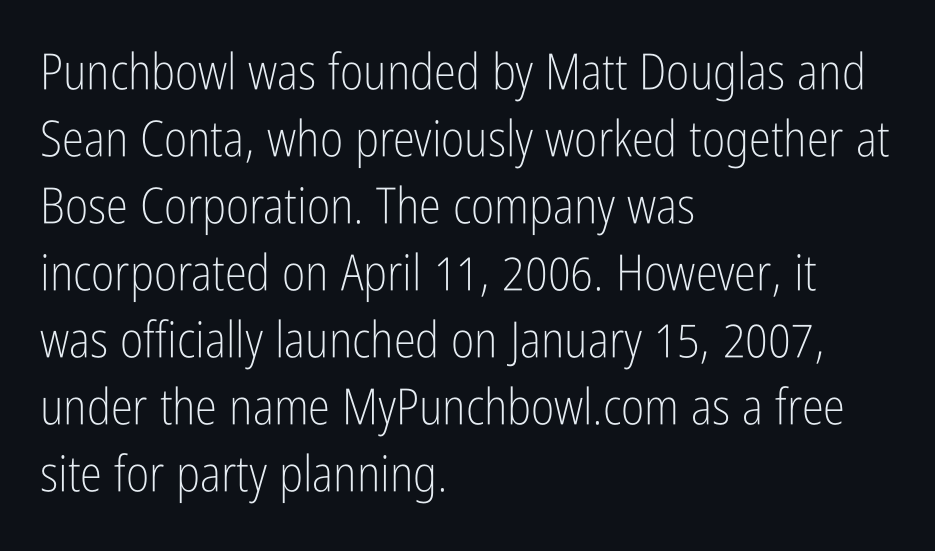
Q: Is the text bold? A: No.
Q: Is the text italic (slanted)? A: No, it is upright.
Q: Is the typeface a serif or a sans-serif typeface? A: Sans-serif.
Q: Is the text underlined? A: No.
Q: How is the paragraph aligned? A: Left-aligned.
Q: Is the spacing between letters normal or unusually wide? A: Normal.
Q: Is the spacing between lines tight, normal or loose? A: Normal.
Q: Width (condensed, normal, or wide)? A: Condensed.
Q: Stroke contrast? A: Low.
Q: x-height? A: Medium.
Q: Monospaced? A: No.
